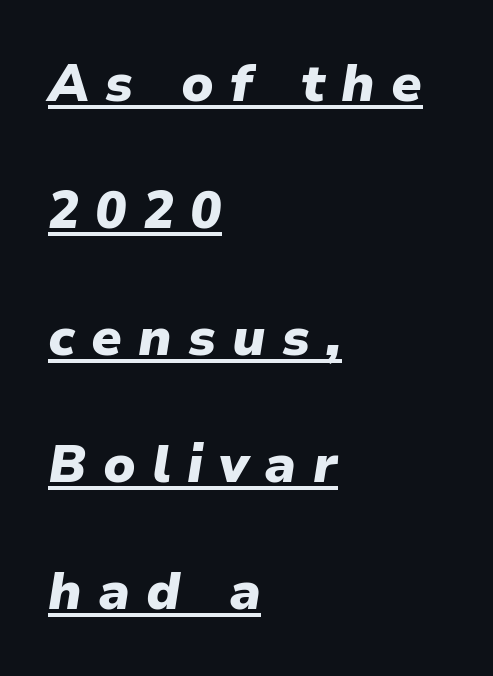
{"italic": "yes", "lean": "right", "slant_degrees": 9, "bold": "yes", "weight": "heavy", "width": "normal", "stroke_contrast": "low", "x_height": "medium", "monospaced": "no", "underline": "yes", "align": "left", "line_spacing": "loose", "line_spacing_ratio": 2.44, "letter_spacing": "wide", "letter_spacing_em": 0.31, "glyph_px": 52}
